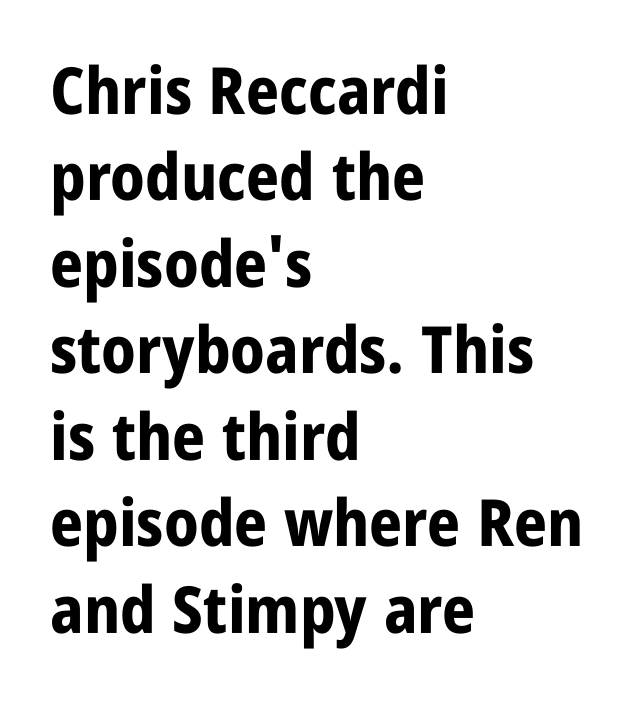
Q: Is the text bold? A: Yes.
Q: Is the text italic (slanted)? A: No, it is upright.
Q: Is the typeface a serif or a sans-serif typeface? A: Sans-serif.
Q: Is the text underlined? A: No.
Q: How is the paragraph aligned? A: Left-aligned.
Q: Is the spacing between letters normal or unusually wide? A: Normal.
Q: Is the spacing between lines tight, normal or loose? A: Normal.
Q: Width (condensed, normal, or wide)? A: Condensed.
Q: Stroke contrast? A: Low.
Q: x-height? A: Large.
Q: Monospaced? A: No.
